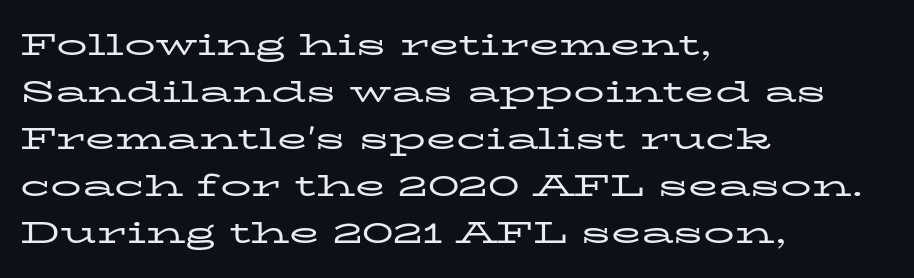
{"serif": "yes", "italic": "no", "bold": "no", "weight": "regular", "width": "wide", "stroke_contrast": "low", "x_height": "medium", "monospaced": "no", "underline": "no", "align": "left", "line_spacing": "normal", "line_spacing_ratio": 1.52, "letter_spacing": "normal", "letter_spacing_em": 0.0, "glyph_px": 31}
